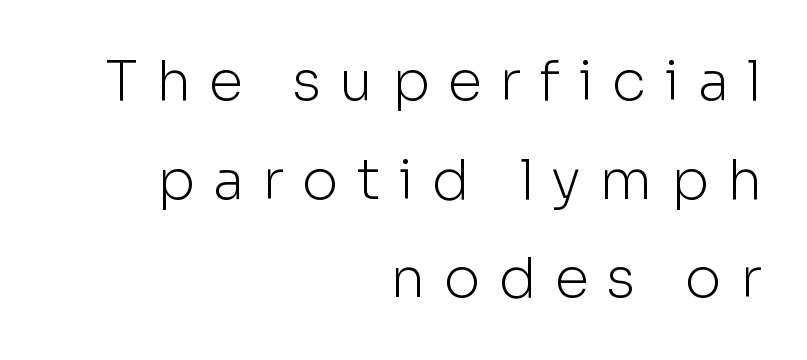
{"serif": "no", "italic": "no", "bold": "no", "weight": "light", "width": "normal", "stroke_contrast": "low", "x_height": "medium", "monospaced": "no", "underline": "no", "align": "right", "line_spacing_ratio": 1.76, "letter_spacing": "wide", "letter_spacing_em": 0.32, "glyph_px": 56}
